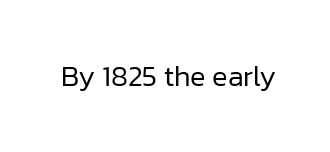
Q: Is the text bold? A: No.
Q: Is the text italic (slanted)? A: No, it is upright.
Q: Is the typeface a serif or a sans-serif typeface? A: Sans-serif.
Q: Is the text underlined? A: No.
Q: Is the spacing between letters normal or unusually wide? A: Normal.
Q: Width (condensed, normal, or wide)? A: Normal.
Q: Stroke contrast? A: Low.
Q: x-height? A: Medium.
Q: Monospaced? A: No.
